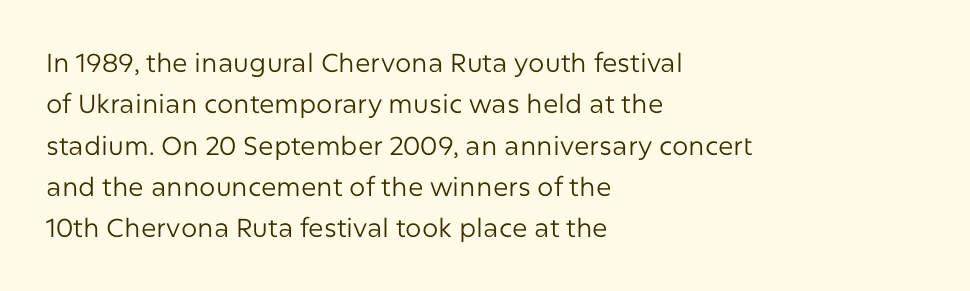
{"italic": "no", "bold": "no", "underline": "no", "align": "left", "line_spacing": "normal", "line_spacing_ratio": 1.59, "letter_spacing": "normal", "letter_spacing_em": 0.0, "glyph_px": 26}
